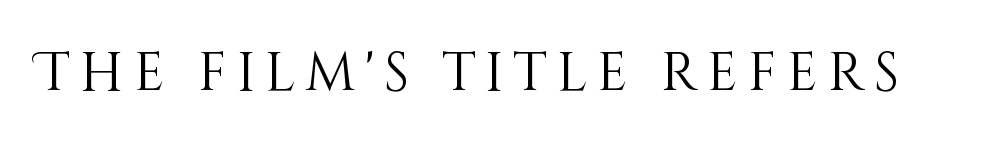
The image shows 54 px light type, upright; set not underlined; medium stroke contrast and a large x-height.
